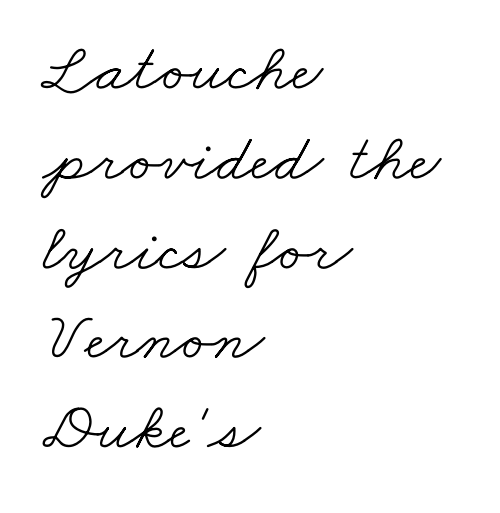
The image shows 68 px light, wide serif type; set left-aligned, normal line spacing (1.32x), normal letter spacing, not underlined; low stroke contrast and a small x-height.
